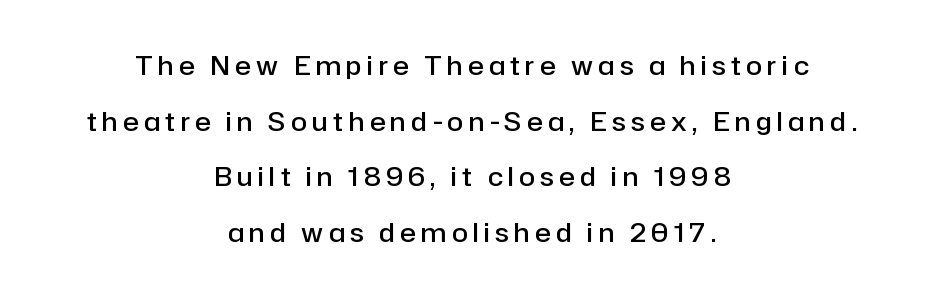
Does the leading feel generous? Absolutely, it's lavish. How are the letters spaced? Widely, with obvious added tracking. The strip under each line holds only bare page. Every character sits straight up, as roman type does. In CSS terms this would be text-align: center. Slightly chunky letters — semibold, I'd say, not full bold.
